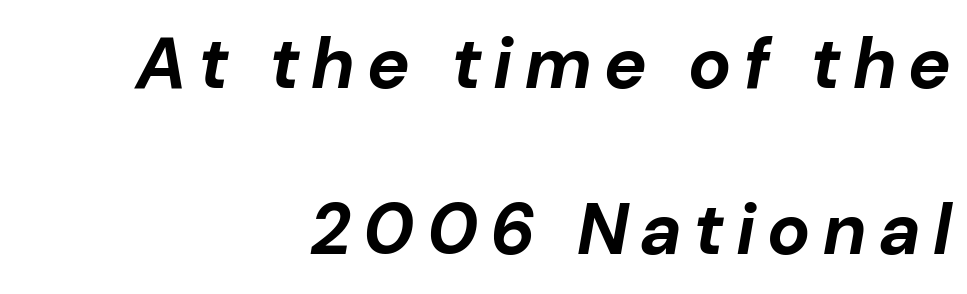
The image shows 72 px bold type, italic (leaning right); set right-aligned, loose line spacing (2.31x), not underlined; low stroke contrast and a medium x-height.
